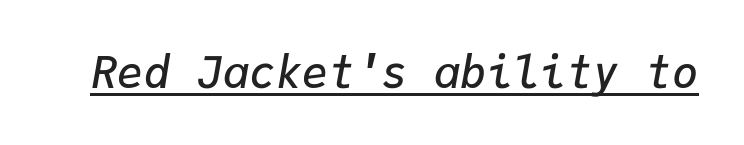
Q: Is the text bold? A: Semi-bold.
Q: Is the text italic (slanted)? A: Yes, it leans right by about 9 degrees.
Q: Is the text underlined? A: Yes.
Q: Is the spacing between letters normal or unusually wide? A: Normal.
Q: Width (condensed, normal, or wide)? A: Normal.
Q: Stroke contrast? A: Low.
Q: x-height? A: Medium.
Q: Monospaced? A: Yes.
